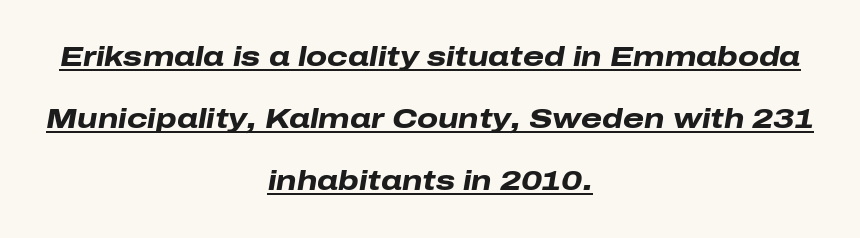
{"italic": "yes", "lean": "right", "slant_degrees": 10, "bold": "yes", "underline": "yes", "align": "center", "line_spacing": "loose", "line_spacing_ratio": 2.29, "letter_spacing": "normal", "letter_spacing_em": 0.0, "glyph_px": 27}
